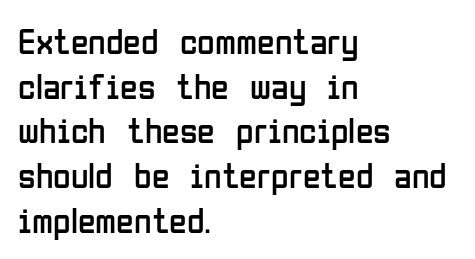
The image shows 36 px regular-weight, condensed sans-serif type, upright; set left-aligned, line spacing 1.24x, normal letter spacing, not underlined; low stroke contrast and a medium x-height.
